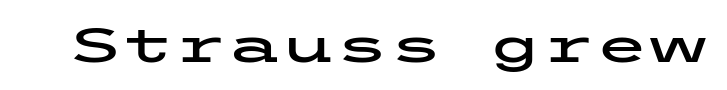
{"serif": "no", "italic": "no", "width": "wide", "stroke_contrast": "low", "x_height": "medium", "underline": "no", "letter_spacing": "normal", "letter_spacing_em": 0.0, "glyph_px": 49}
